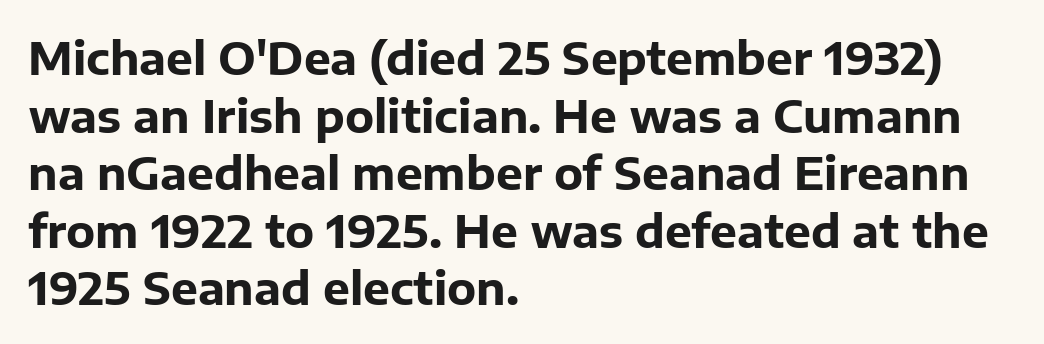
The image shows 45 px bold sans-serif type, upright; set left-aligned, normal line spacing (1.28x), normal letter spacing, not underlined; low stroke contrast and a medium x-height.
